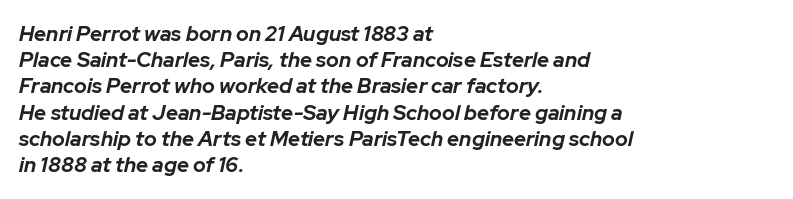
The axis of the letterforms is tilted away from vertical. The space between consecutive lines is moderate. The rendering uses a bold face; every stroke is thick and dark. The face used here is rendered with its standard letterfit.
